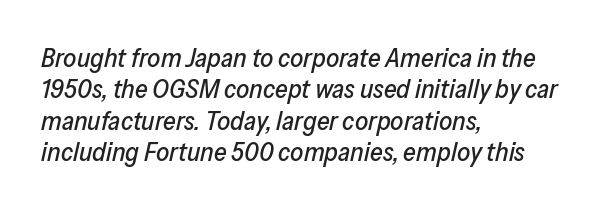
The image shows 26 px text type, italic (leaning right); set left-aligned, line spacing 1.21x, normal letter spacing, not underlined.
